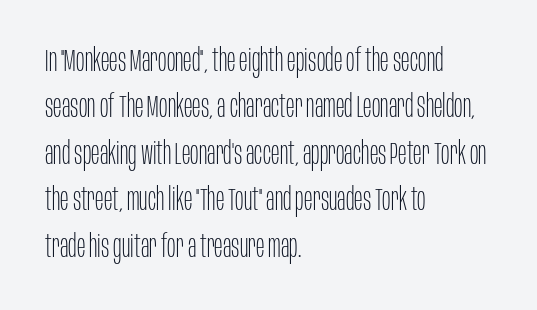
Vertical strokes here are truly vertical. Letters rest on an invisible, unmarked baseline. Horizontal alignment here is leftward, the default for most running prose. The characters are drawn with everyday or finer stroke widths.
